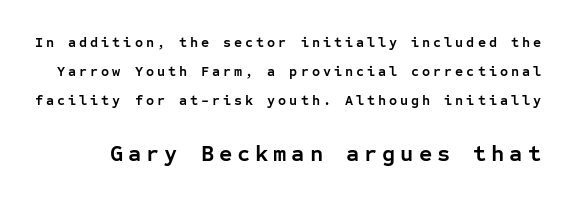
The image shows 23 px bold type, upright; set loose line spacing (2.07x), unusually wide letter spacing (+0.21 em), not underlined; the second (bottom) block is 1.64x larger.
